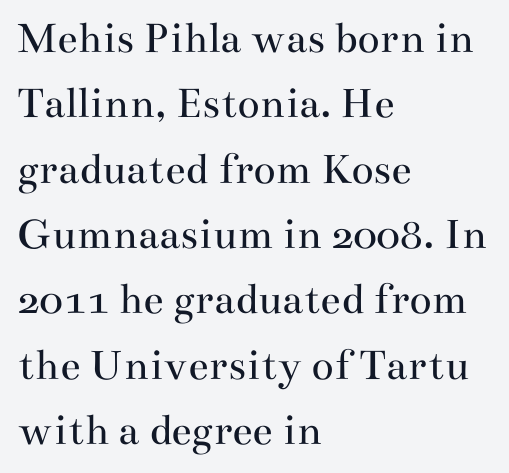
Q: Is the text bold? A: No.
Q: Is the text italic (slanted)? A: No, it is upright.
Q: Is the typeface a serif or a sans-serif typeface? A: Serif.
Q: Is the text underlined? A: No.
Q: How is the paragraph aligned? A: Left-aligned.
Q: Is the spacing between letters normal or unusually wide? A: Normal.
Q: Is the spacing between lines tight, normal or loose? A: Normal.
Q: Width (condensed, normal, or wide)? A: Wide.
Q: Stroke contrast? A: Medium.
Q: x-height? A: Small.
Q: Monospaced? A: No.
